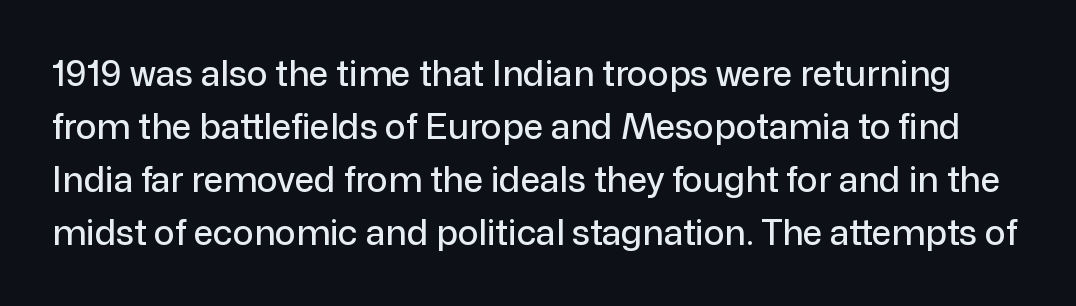
Q: Is the text italic (slanted)? A: No, it is upright.
Q: Is the typeface a serif or a sans-serif typeface? A: Sans-serif.
Q: Is the text underlined? A: No.
Q: Is the spacing between letters normal or unusually wide? A: Normal.
Q: Is the spacing between lines tight, normal or loose? A: Normal.
Q: Width (condensed, normal, or wide)? A: Normal.
Q: Stroke contrast? A: Low.
Q: x-height? A: Medium.
Q: Monospaced? A: No.
